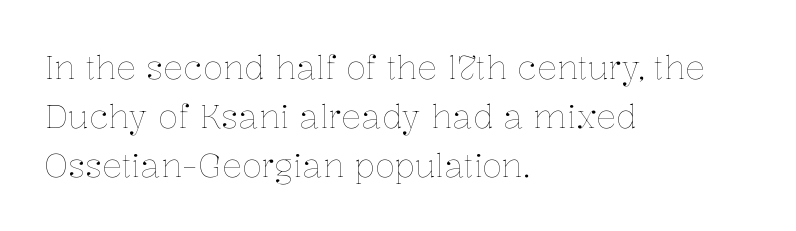
{"italic": "no", "bold": "no", "weight": "thin", "width": "normal", "stroke_contrast": "low", "x_height": "medium", "monospaced": "no", "underline": "no", "align": "left", "line_spacing": "normal", "line_spacing_ratio": 1.48, "letter_spacing": "normal", "letter_spacing_em": 0.0, "glyph_px": 33}
